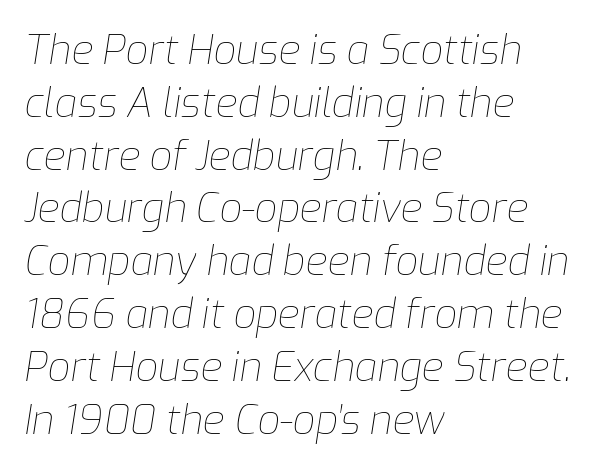
The rag falls on the right side of this text block. Each letter keeps its own natural width here, so spacing adapts to shape. The area under the type is left untouched. The tracking reads as untouched default to a designer's eye. This reads as an unemphasized weight, regular at the heaviest. Does the lettering tilt? It does — this is italic.
